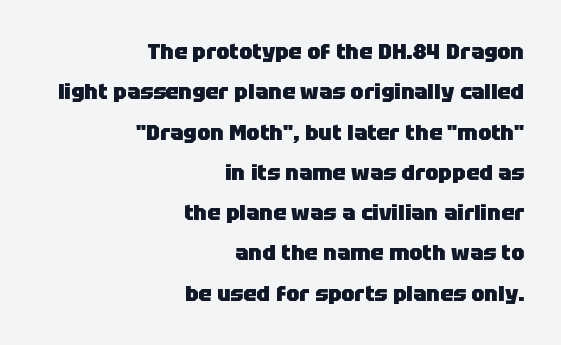
Q: Is the text bold? A: Yes.
Q: Is the text italic (slanted)? A: No, it is upright.
Q: Is the text underlined? A: No.
Q: How is the paragraph aligned? A: Right-aligned.
Q: Is the spacing between letters normal or unusually wide? A: Normal.
